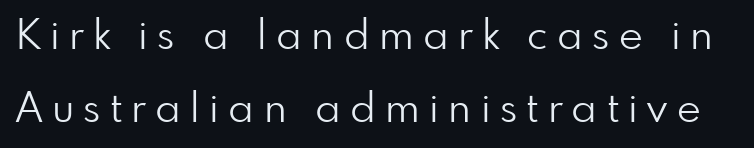
The image shows 41 px light sans-serif type, upright; set line spacing 1.77x, unusually wide letter spacing (+0.23 em), not underlined; low stroke contrast and a small x-height.
